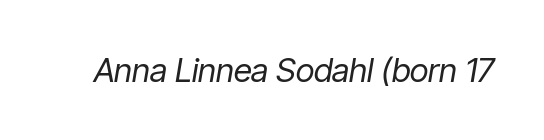
The image shows 33 px regular-weight, condensed type, italic (leaning right); set normal letter spacing, not underlined; low stroke contrast and a medium x-height.
